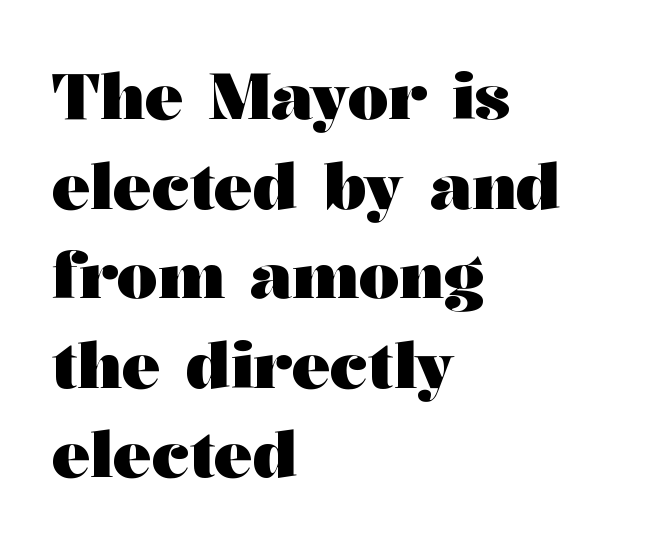
The image shows 64 px heavy, wide serif type, upright; set left-aligned, normal line spacing (1.4x), normal letter spacing, not underlined; medium stroke contrast and a medium x-height.
